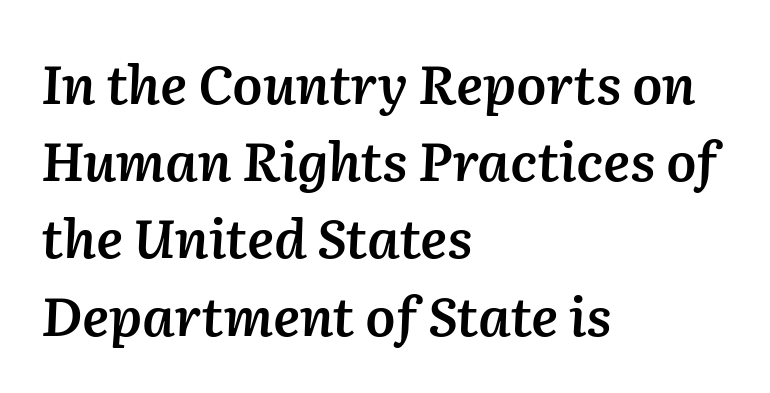
The image shows 54 px semibold type, italic (leaning right); set left-aligned, normal line spacing (1.43x), normal letter spacing, not underlined; medium stroke contrast and a medium x-height.
